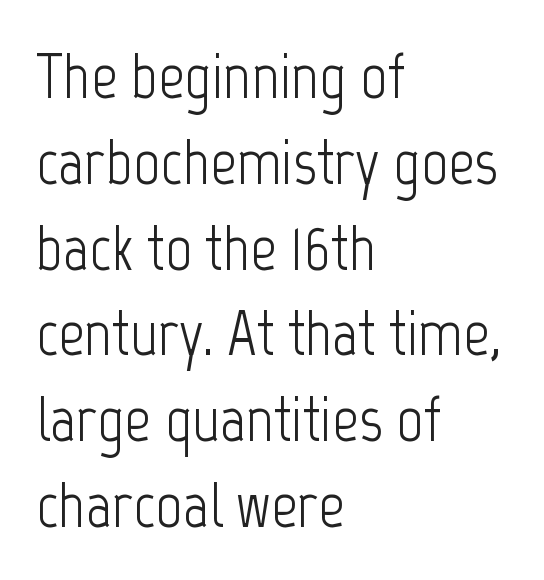
Q: Is the text bold? A: No.
Q: Is the text italic (slanted)? A: No, it is upright.
Q: Is the typeface a serif or a sans-serif typeface? A: Sans-serif.
Q: Is the text underlined? A: No.
Q: How is the paragraph aligned? A: Left-aligned.
Q: Is the spacing between letters normal or unusually wide? A: Normal.
Q: Is the spacing between lines tight, normal or loose? A: Normal.
Q: Width (condensed, normal, or wide)? A: Condensed.
Q: Stroke contrast? A: Low.
Q: x-height? A: Medium.
Q: Monospaced? A: No.
